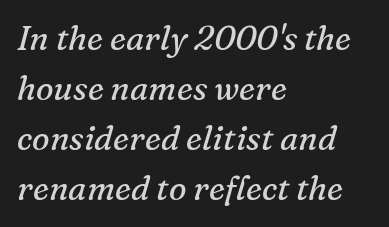
Think standard paragraph weight, or any step lighter than that. The line texture is even and compact thanks to regular tracking. Vertically, the passage feels balanced, rows spaced as you'd expect. Proportional: the letters do not fall into vertical columns. Examine the stroke ends and you'll spot serifs.
